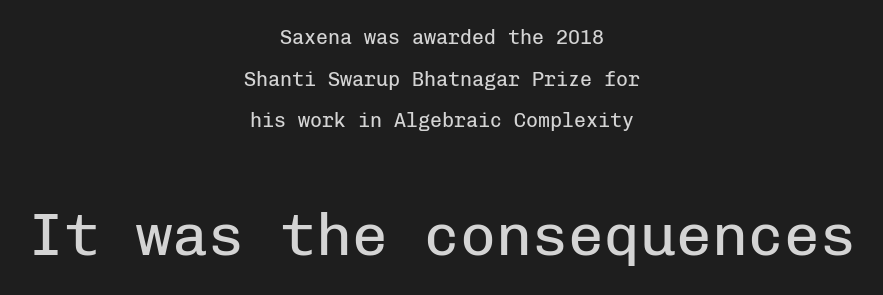
Q: Is the text bold? A: No.
Q: Is the text italic (slanted)? A: No, it is upright.
Q: Is the typeface a serif or a sans-serif typeface? A: Sans-serif.
Q: Is the text underlined? A: No.
Q: How is the paragraph aligned? A: Centered.
Q: Is the spacing between letters normal or unusually wide? A: Normal.
Q: Is the spacing between lines tight, normal or loose? A: Loose.
Q: Which block of text is set in a larger size, the first (top) or the second (bottom)? A: The second (bottom) one.
Q: Width (condensed, normal, or wide)? A: Normal.
Q: Stroke contrast? A: Low.
Q: x-height? A: Medium.
Q: Monospaced? A: Yes.
